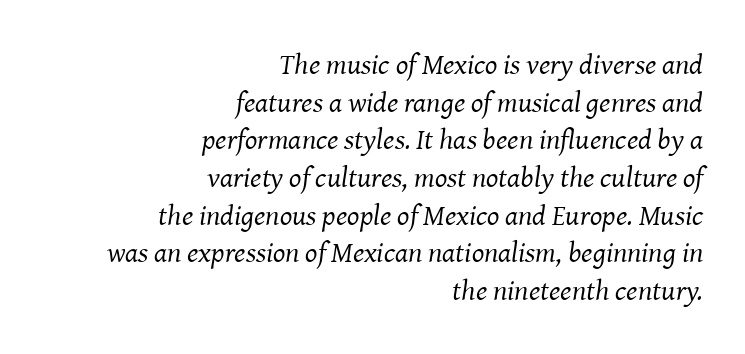
The image shows 29 px regular-weight serif type, italic (leaning right); set right-aligned, normal line spacing (1.3x), normal letter spacing, not underlined; medium stroke contrast and a medium x-height.
